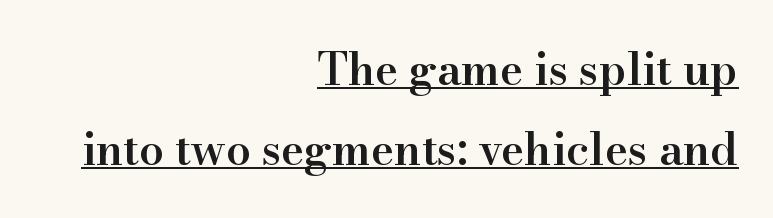
The image shows 44 px semibold serif type, upright; set right-aligned, line spacing 1.81x, normal letter spacing, underlined; high stroke contrast and a small x-height.
